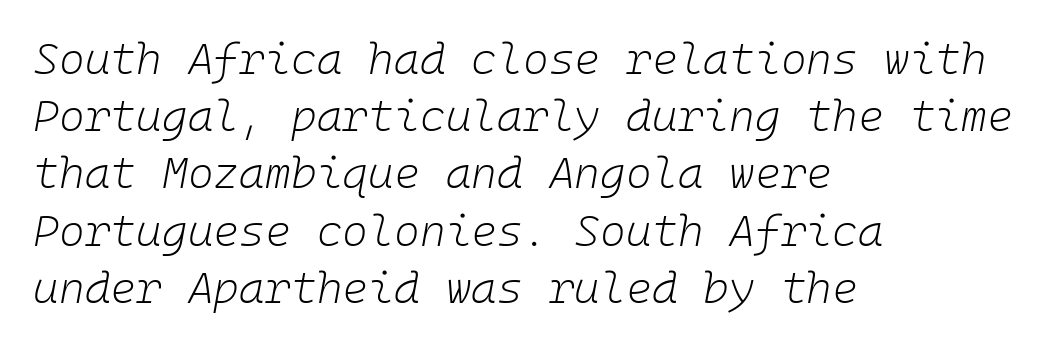
The image shows 44 px light type, italic (leaning right), monospaced; set left-aligned, normal line spacing (1.3x), normal letter spacing, not underlined; low stroke contrast and a medium x-height.
